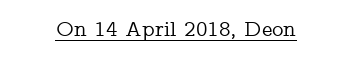
Compared with typical body copy, the letter spacing here is the same. Honestly, the underline is the first thing you notice here. No italicization has been applied; the sample stays upright.
